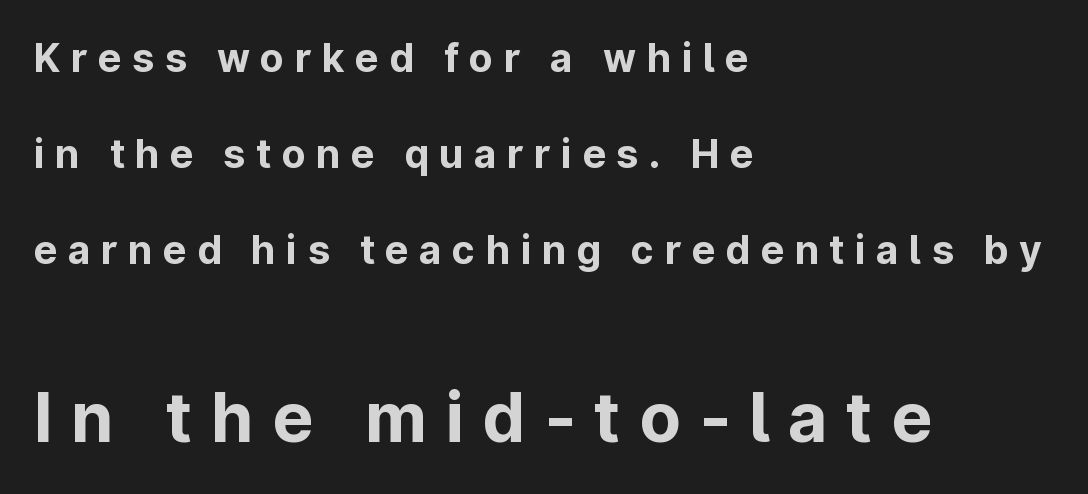
The image shows 68 px bold sans-serif type, upright; set left-aligned, loose line spacing (2.46x), unusually wide letter spacing (+0.27 em), not underlined; the second (bottom) block is 1.74x larger; low stroke contrast and a medium x-height.
